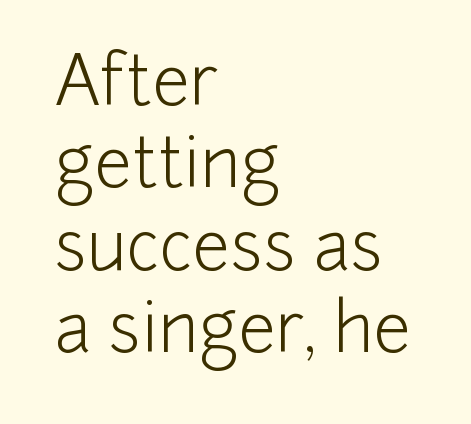
Q: Is the text bold? A: No.
Q: Is the text italic (slanted)? A: No, it is upright.
Q: Is the typeface a serif or a sans-serif typeface? A: Sans-serif.
Q: Is the text underlined? A: No.
Q: How is the paragraph aligned? A: Left-aligned.
Q: Is the spacing between letters normal or unusually wide? A: Normal.
Q: Width (condensed, normal, or wide)? A: Normal.
Q: Stroke contrast? A: Low.
Q: x-height? A: Medium.
Q: Monospaced? A: No.
